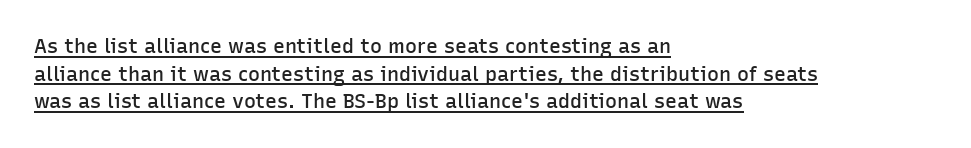
{"italic": "no", "bold": "semi", "underline": "yes", "align": "left", "line_spacing": "normal", "line_spacing_ratio": 1.38, "letter_spacing": "normal", "letter_spacing_em": 0.0, "glyph_px": 20}
